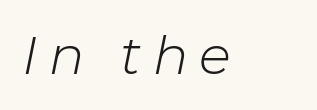
The strokes carry an ordinary text weight at most. The axis of the letterforms is tilted away from vertical. The letters advance in unequal steps, a hallmark of proportional type. This rendering features lettering with no underline.
